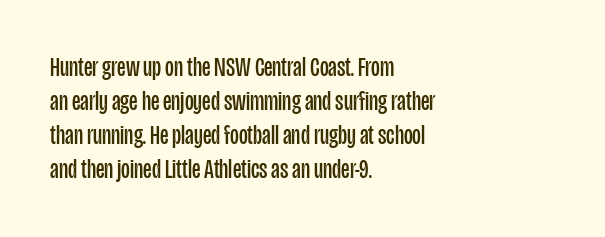
The image shows 27 px text type, upright; set left-aligned, normal line spacing (1.26x), normal letter spacing, not underlined.
